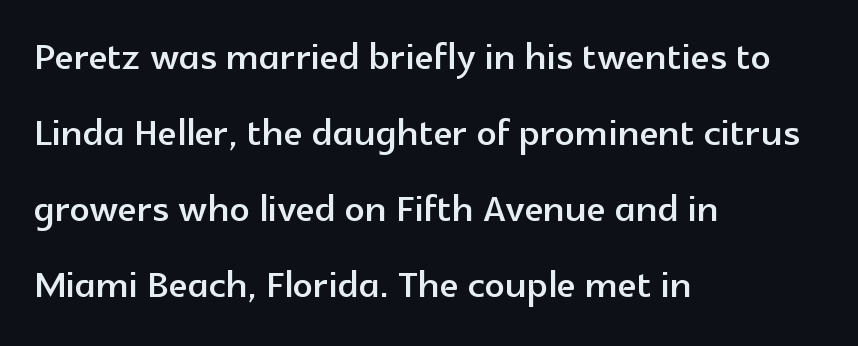
{"serif": "no", "italic": "no", "width": "normal", "x_height": "medium", "monospaced": "no", "underline": "no", "align": "left", "line_spacing": "normal", "line_spacing_ratio": 1.52, "letter_spacing": "normal", "letter_spacing_em": 0.0, "glyph_px": 50}
